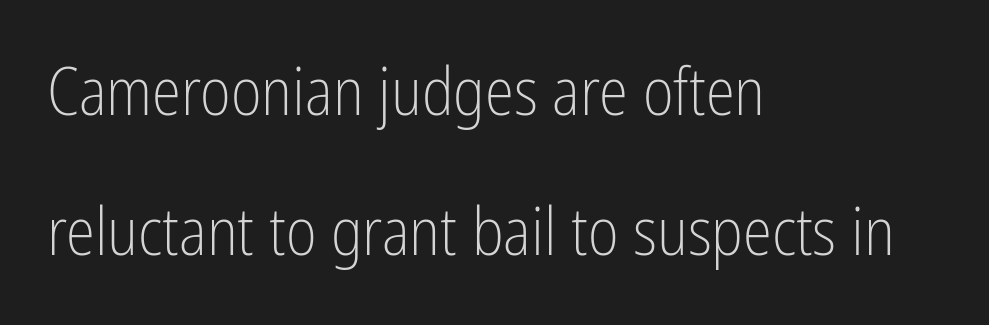
Q: Is the text bold? A: No.
Q: Is the text italic (slanted)? A: No, it is upright.
Q: Is the typeface a serif or a sans-serif typeface? A: Sans-serif.
Q: Is the text underlined? A: No.
Q: How is the paragraph aligned? A: Left-aligned.
Q: Is the spacing between letters normal or unusually wide? A: Normal.
Q: Is the spacing between lines tight, normal or loose? A: Loose.
Q: Width (condensed, normal, or wide)? A: Condensed.
Q: Stroke contrast? A: Low.
Q: x-height? A: Medium.
Q: Monospaced? A: No.
